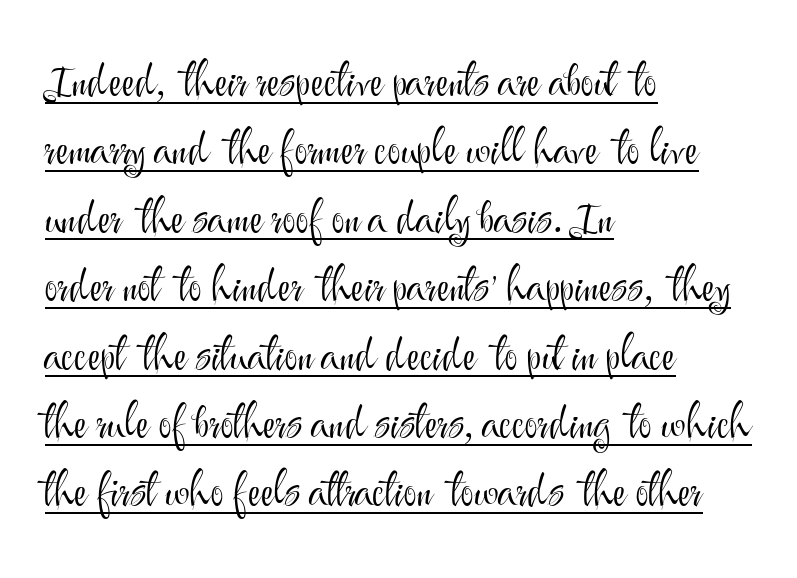
Q: Is the text bold? A: No.
Q: Is the typeface a serif or a sans-serif typeface? A: Sans-serif.
Q: Is the text underlined? A: Yes.
Q: How is the paragraph aligned? A: Left-aligned.
Q: Is the spacing between letters normal or unusually wide? A: Normal.
Q: Is the spacing between lines tight, normal or loose? A: Normal.
Q: Width (condensed, normal, or wide)? A: Normal.
Q: Stroke contrast? A: Medium.
Q: x-height? A: Small.
Q: Monospaced? A: No.
